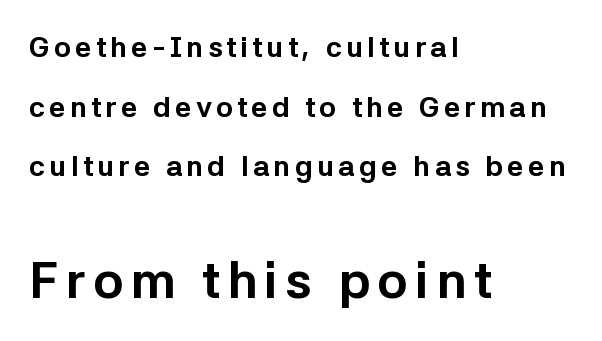
The image shows 51 px bold sans-serif type, upright; set left-aligned, loose line spacing (2.06x), not underlined; the second (bottom) block is 1.76x larger; low stroke contrast and a medium x-height.
